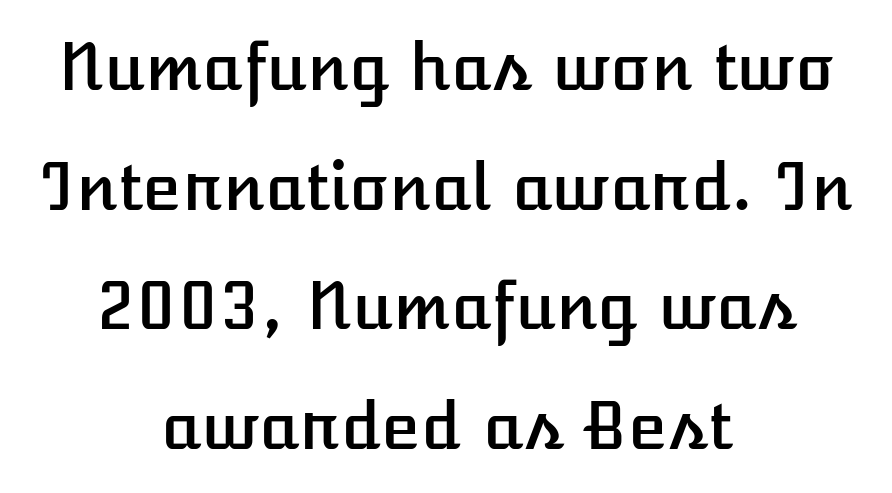
The image shows 65 px text type, upright; set centered, line spacing 1.84x, normal letter spacing, not underlined; low stroke contrast and a medium x-height.
